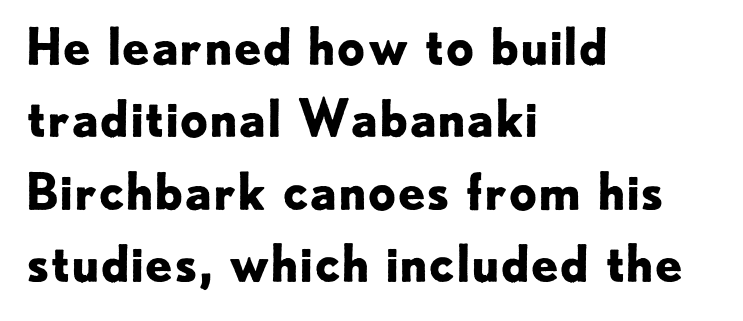
Q: Is the text bold? A: Yes.
Q: Is the text italic (slanted)? A: No, it is upright.
Q: Is the typeface a serif or a sans-serif typeface? A: Sans-serif.
Q: Is the text underlined? A: No.
Q: How is the paragraph aligned? A: Left-aligned.
Q: Is the spacing between letters normal or unusually wide? A: Normal.
Q: Is the spacing between lines tight, normal or loose? A: Normal.
Q: Width (condensed, normal, or wide)? A: Normal.
Q: Stroke contrast? A: Low.
Q: x-height? A: Small.
Q: Monospaced? A: No.
